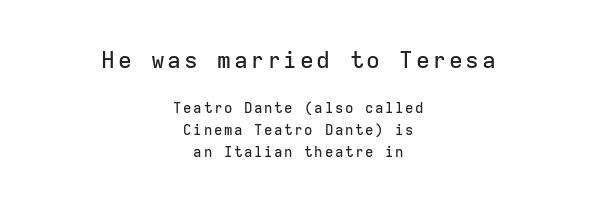
The image shows 23 px text type, upright; set centered, normal line spacing (1.56x), not underlined; the first (top) block is 1.64x larger.
